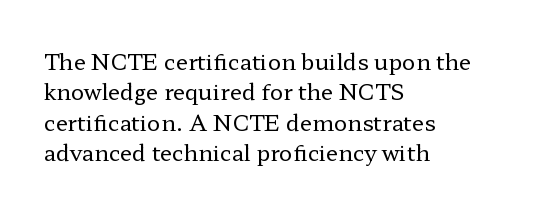
A quiet, ordinary-to-light weight characterises the typeface. The text block is weighted toward the left margin, trailing off unevenly rightward. This rendering leaves character spacing at its baseline value. Characters remain perfectly vertical along every line. The strip under each line holds only bare page.
